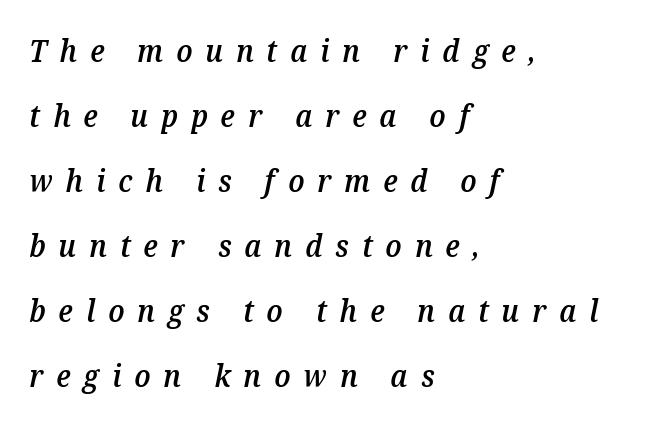
Q: Is the text bold? A: Semi-bold.
Q: Is the text italic (slanted)? A: Yes, it leans right by about 12 degrees.
Q: Is the text underlined? A: No.
Q: How is the paragraph aligned? A: Left-aligned.
Q: Is the spacing between letters normal or unusually wide? A: Unusually wide.
Q: Is the spacing between lines tight, normal or loose? A: Loose.
Q: Width (condensed, normal, or wide)? A: Normal.
Q: Stroke contrast? A: Medium.
Q: x-height? A: Medium.
Q: Monospaced? A: No.
